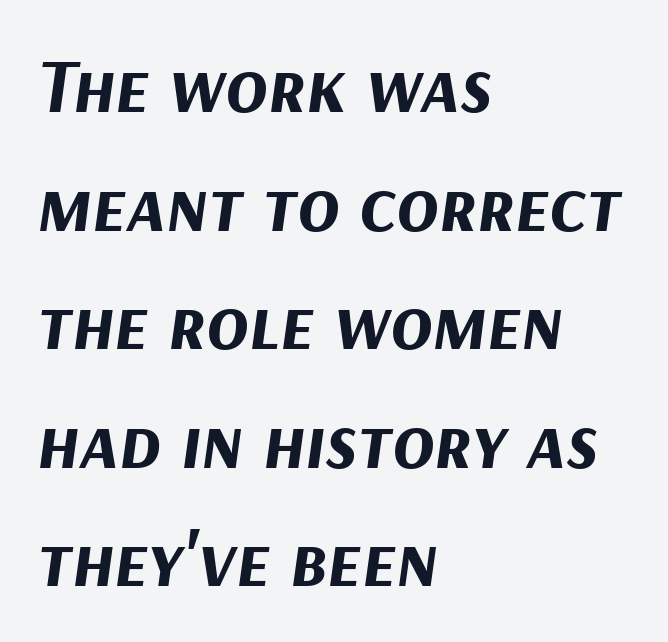
{"italic": "yes", "lean": "right", "slant_degrees": 9, "bold": "yes", "weight": "bold", "width": "normal", "stroke_contrast": "medium", "x_height": "medium", "monospaced": "no", "underline": "no", "align": "left", "line_spacing": "normal", "line_spacing_ratio": 1.54, "letter_spacing": "normal", "letter_spacing_em": 0.0, "glyph_px": 77}
